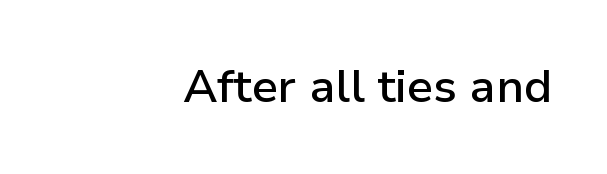
The image shows 46 px semibold sans-serif type, upright; set right-aligned, normal letter spacing, not underlined; low stroke contrast and a medium x-height.
